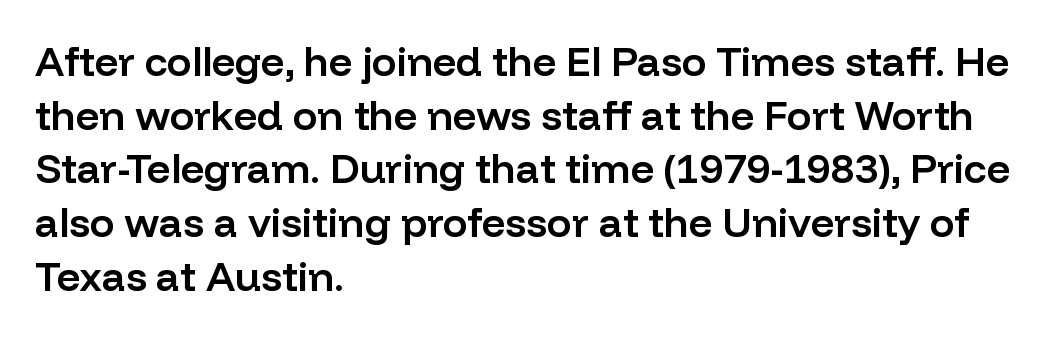
The image shows 41 px semibold sans-serif type, upright; set left-aligned, normal line spacing (1.31x), normal letter spacing, not underlined; low stroke contrast and a medium x-height.
